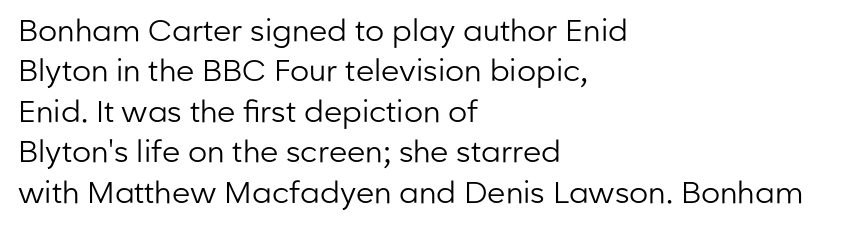
The characters display no serif detailing; their extremities are plain. In CSS terms this would be text-align: left. Ordinary non-slanted type is in use. A typesetter would call this proportional, since set widths differ per character.
